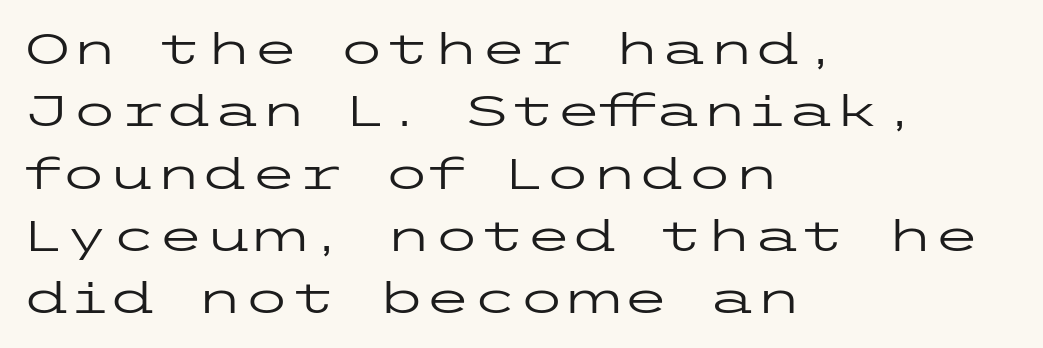
The image shows 43 px regular-weight, wide sans-serif type, upright; set left-aligned, normal line spacing (1.45x), normal letter spacing, not underlined; low stroke contrast and a medium x-height.
